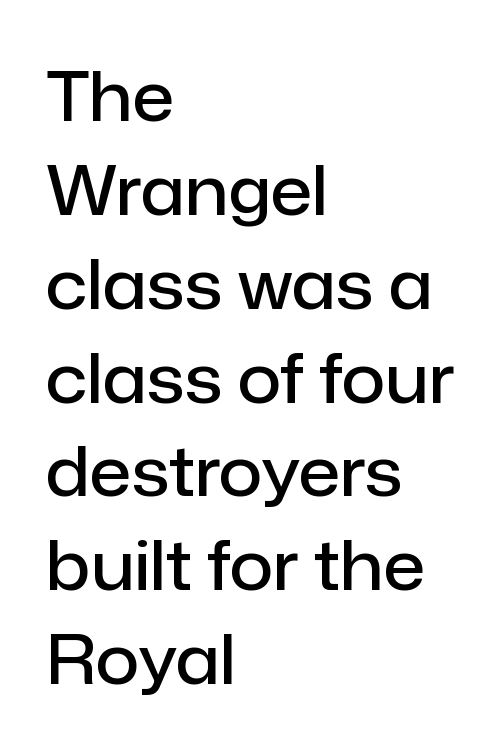
{"serif": "no", "italic": "no", "bold": "semi", "weight": "semibold", "width": "normal", "stroke_contrast": "low", "x_height": "medium", "monospaced": "no", "underline": "no", "align": "left", "line_spacing": "normal", "line_spacing_ratio": 1.38, "letter_spacing": "normal", "letter_spacing_em": 0.0, "glyph_px": 68}
